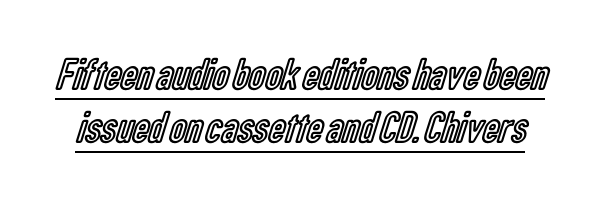
Q: Is the text italic (slanted)? A: Yes.
Q: Is the text underlined? A: Yes.
Q: Is the spacing between letters normal or unusually wide? A: Normal.
Q: Width (condensed, normal, or wide)? A: Condensed.
Q: x-height? A: Medium.
Q: Monospaced? A: No.
